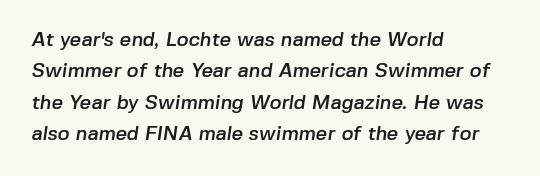
This sample keeps an unexceptional amount of space between lines. The type is set solid horizontally, with unmodified tracking. A clean baseline with only descenders dipping below it. All the whitespace from short lines collects on the right.
